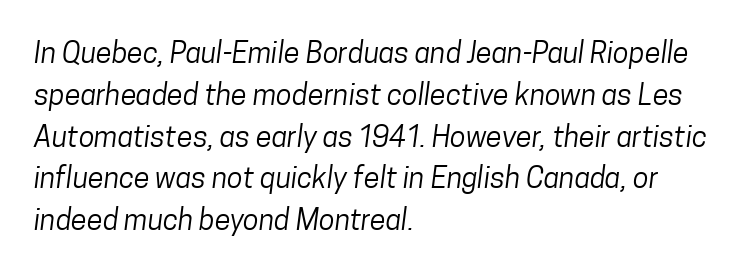
Reading down the block, your eye returns to a fixed left position each line. Do the characters align in a grid? No, the font is proportional. This block has exactly the height ordinary leading produces. The passage shown is not bold in any degree.
